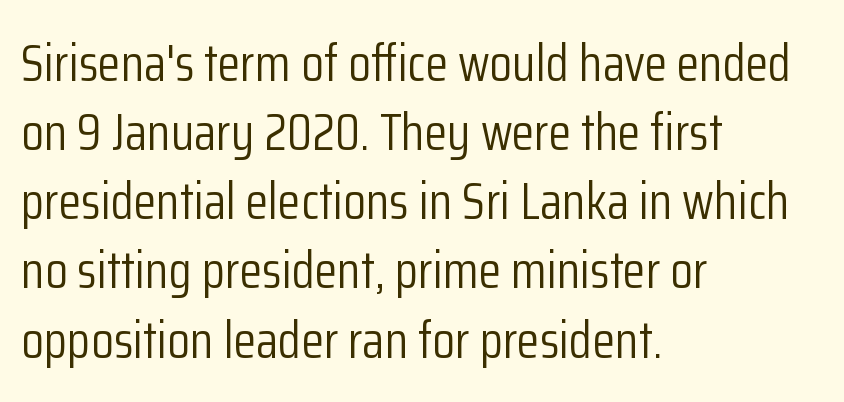
The image shows 52 px light, condensed sans-serif type, upright; set left-aligned, normal line spacing (1.33x), normal letter spacing, not underlined; low stroke contrast and a medium x-height.
